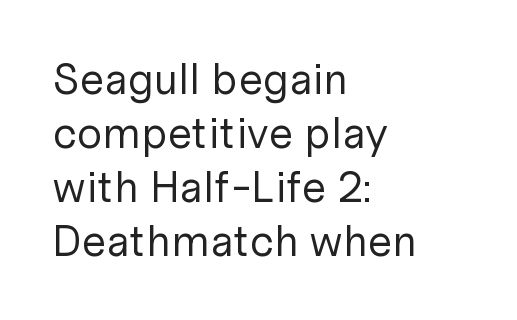
Q: Is the text bold? A: No.
Q: Is the text italic (slanted)? A: No, it is upright.
Q: Is the typeface a serif or a sans-serif typeface? A: Sans-serif.
Q: Is the text underlined? A: No.
Q: How is the paragraph aligned? A: Left-aligned.
Q: Is the spacing between letters normal or unusually wide? A: Normal.
Q: Width (condensed, normal, or wide)? A: Normal.
Q: Stroke contrast? A: Low.
Q: x-height? A: Medium.
Q: Monospaced? A: No.
